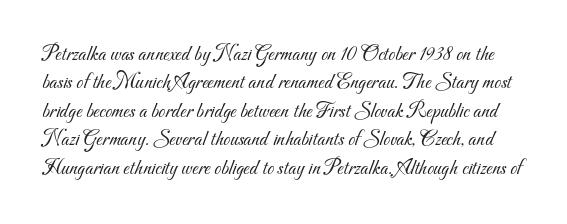
No heavy texture on the line: the type isn't bold. Regular leading. Nobody touched the tracking dial on this one. Descenders hang freely into open space.
